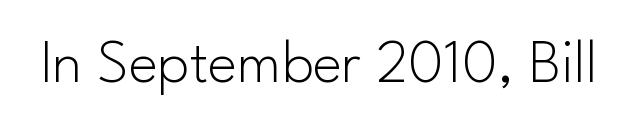
Q: Is the text bold? A: No.
Q: Is the text italic (slanted)? A: No, it is upright.
Q: Is the typeface a serif or a sans-serif typeface? A: Sans-serif.
Q: Is the text underlined? A: No.
Q: Is the spacing between letters normal or unusually wide? A: Normal.
Q: Width (condensed, normal, or wide)? A: Normal.
Q: Stroke contrast? A: Low.
Q: x-height? A: Small.
Q: Monospaced? A: No.
